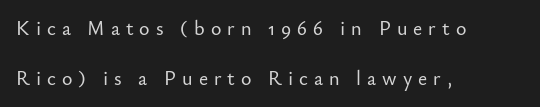
{"italic": "no", "underline": "no", "align": "left", "line_spacing": "loose", "line_spacing_ratio": 2.48, "letter_spacing": "wide", "letter_spacing_em": 0.3, "glyph_px": 20}
